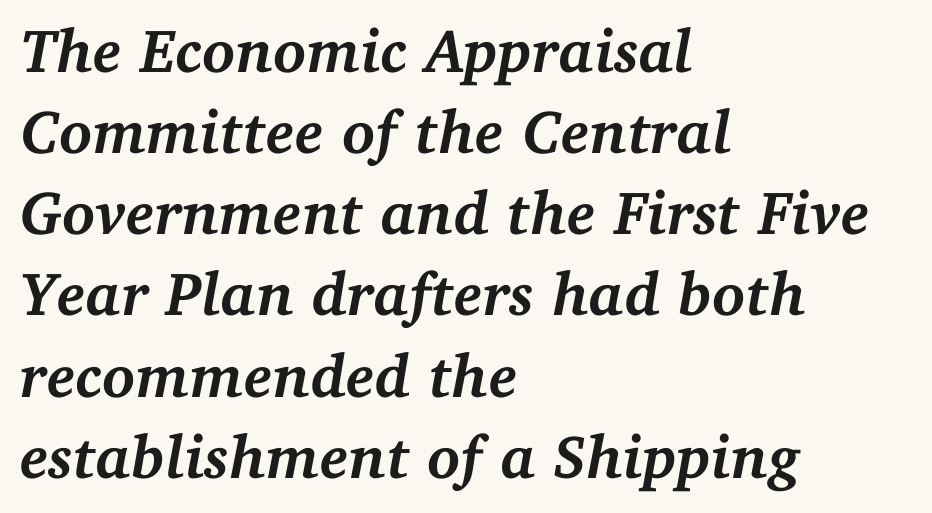
Q: Is the text bold? A: Yes.
Q: Is the text italic (slanted)? A: Yes, it leans right by about 11 degrees.
Q: Is the typeface a serif or a sans-serif typeface? A: Serif.
Q: Is the text underlined? A: No.
Q: How is the paragraph aligned? A: Left-aligned.
Q: Is the spacing between letters normal or unusually wide? A: Normal.
Q: Is the spacing between lines tight, normal or loose? A: Normal.
Q: Width (condensed, normal, or wide)? A: Normal.
Q: Stroke contrast? A: Medium.
Q: x-height? A: Medium.
Q: Monospaced? A: No.
